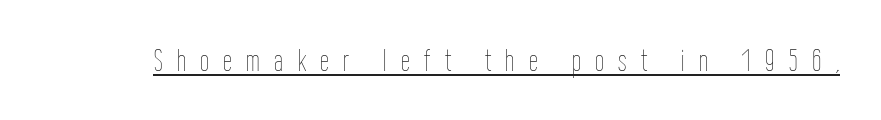
Q: Is the text bold? A: No.
Q: Is the text italic (slanted)? A: No, it is upright.
Q: Is the text underlined? A: Yes.
Q: Is the spacing between letters normal or unusually wide? A: Unusually wide.
Q: Width (condensed, normal, or wide)? A: Condensed.
Q: Stroke contrast? A: Low.
Q: x-height? A: Medium.
Q: Monospaced? A: No.
